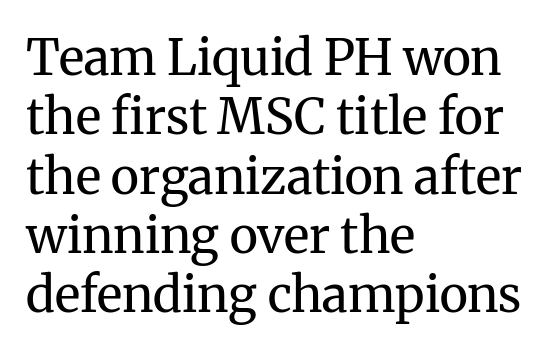
The image shows 49 px regular-weight serif type, upright; set left-aligned, line spacing 1.21x, normal letter spacing, not underlined; medium stroke contrast and a medium x-height.
